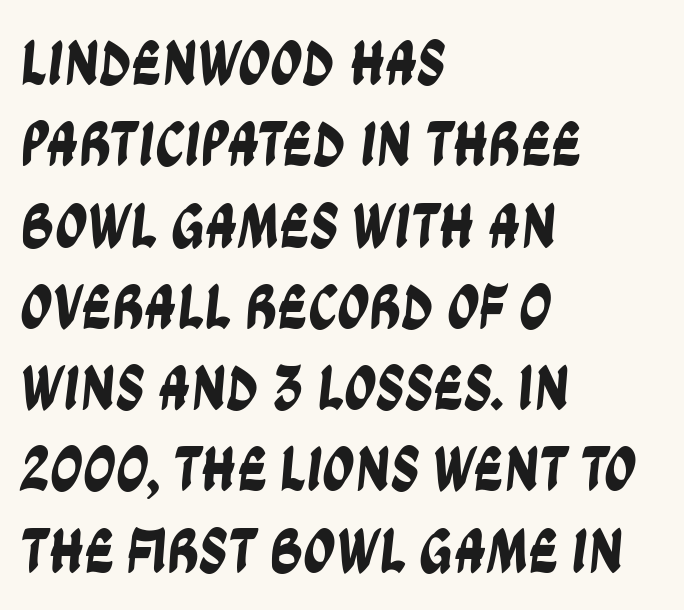
Q: Is the typeface a serif or a sans-serif typeface? A: Sans-serif.
Q: Is the text underlined? A: No.
Q: How is the paragraph aligned? A: Left-aligned.
Q: Is the spacing between letters normal or unusually wide? A: Normal.
Q: Is the spacing between lines tight, normal or loose? A: Normal.
Q: Width (condensed, normal, or wide)? A: Condensed.
Q: Stroke contrast? A: Low.
Q: x-height? A: Large.
Q: Monospaced? A: No.
